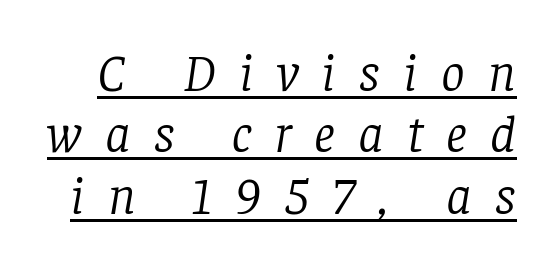
{"serif": "yes", "italic": "yes", "lean": "right", "slant_degrees": 8, "bold": "no", "weight": "light", "width": "normal", "stroke_contrast": "low", "x_height": "large", "monospaced": "no", "underline": "yes", "line_spacing_ratio": 1.16, "letter_spacing": "wide", "letter_spacing_em": 0.44, "glyph_px": 53}
